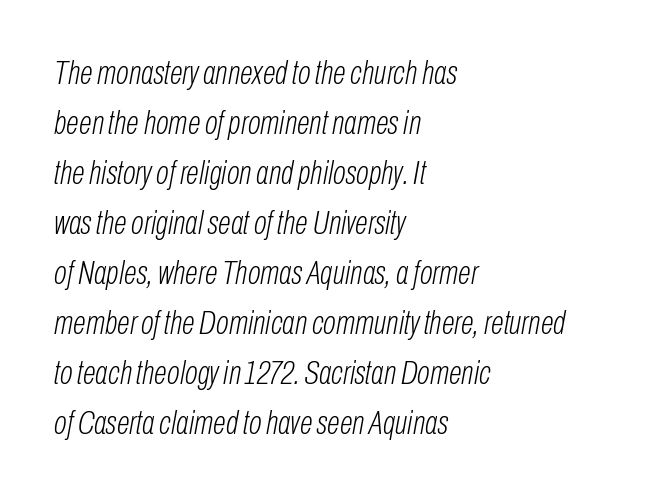
{"italic": "yes", "lean": "right", "slant_degrees": 10, "bold": "no", "weight": "light", "width": "condensed", "stroke_contrast": "low", "x_height": "medium", "monospaced": "no", "underline": "no", "align": "left", "line_spacing": "normal", "line_spacing_ratio": 1.47, "letter_spacing": "normal", "letter_spacing_em": 0.0, "glyph_px": 34}
